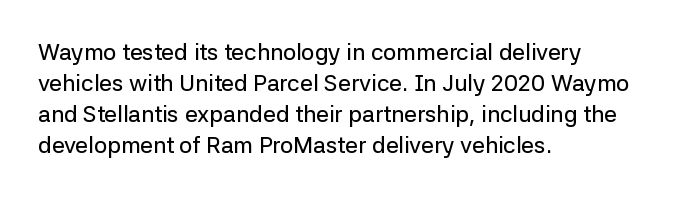
The image shows 23 px text type, upright; set left-aligned, normal line spacing (1.35x), normal letter spacing, not underlined.
